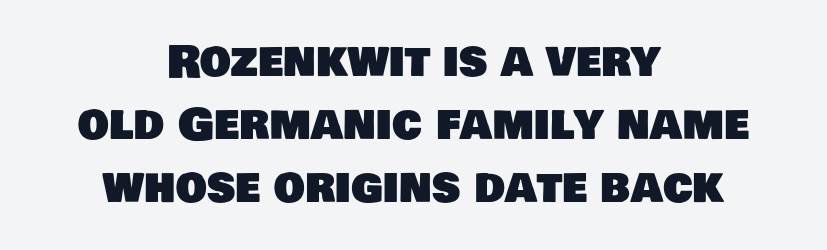
{"serif": "no", "width": "normal", "stroke_contrast": "low", "x_height": "large", "monospaced": "no", "underline": "no", "align": "center", "line_spacing": "normal", "line_spacing_ratio": 1.43, "letter_spacing": "normal", "letter_spacing_em": 0.0, "glyph_px": 44}
